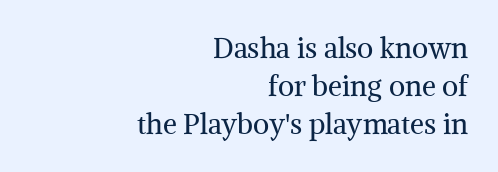
Stroke terminals: seriffed. Tracking value appears to be zero — textbook default spacing. Note the varied advance widths — an 'i' is clearly narrower than an 'm'. Italic: no, the glyphs are upright roman. Reading down the column, the eye jumps a familiar distance to each next line.
